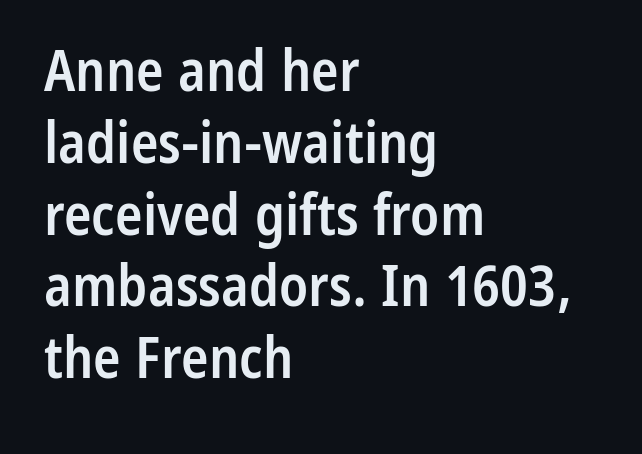
Q: Is the text bold? A: Semi-bold.
Q: Is the text italic (slanted)? A: No, it is upright.
Q: Is the typeface a serif or a sans-serif typeface? A: Sans-serif.
Q: Is the text underlined? A: No.
Q: How is the paragraph aligned? A: Left-aligned.
Q: Is the spacing between letters normal or unusually wide? A: Normal.
Q: Is the spacing between lines tight, normal or loose? A: Normal.
Q: Width (condensed, normal, or wide)? A: Condensed.
Q: Stroke contrast? A: Low.
Q: x-height? A: Medium.
Q: Monospaced? A: No.
